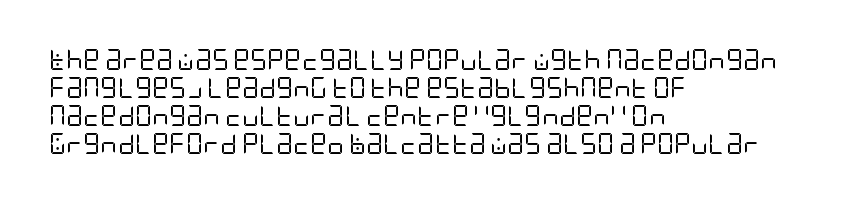
The paragraph has a hard left edge and a soft right edge. Rows of type keep a routine distance in the vertical direction. The letters sit at their default tracking, neither squeezed nor spread. Posture: vertical.
